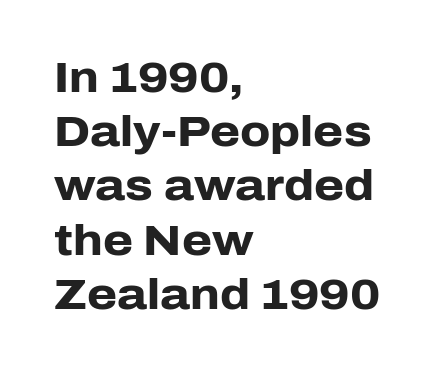
Looks like regular typesetting: each glyph gets only the width it needs. Italic: no, the glyphs are upright roman. Set as a true bold cut, around the 700 mark. Glance below the letters and you will spot only blank space. Whoever set this chose a conventional vertical rhythm. Line starts are locked; line ends wander.
